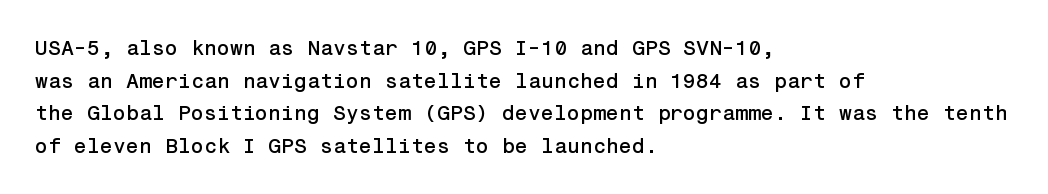
The line-height multiplier appears to be the usual default. Posture: straight, roman, zero tilt. This sample uses plain, unmodified letter spacing. No word sits above an underline.
